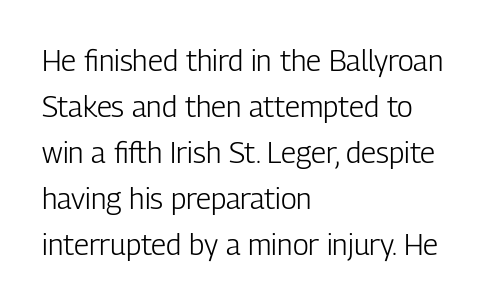
The image shows 29 px light, condensed sans-serif type, upright; set left-aligned, normal line spacing (1.59x), normal letter spacing, not underlined; low stroke contrast and a medium x-height.
